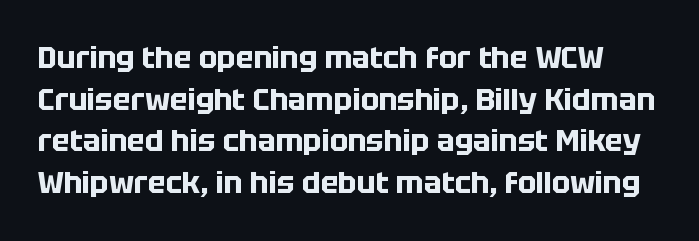
{"serif": "no", "italic": "no", "bold": "yes", "weight": "bold", "width": "normal", "stroke_contrast": "low", "x_height": "large", "monospaced": "no", "underline": "no", "line_spacing": "normal", "line_spacing_ratio": 1.39, "letter_spacing": "normal", "letter_spacing_em": 0.0, "glyph_px": 30}
